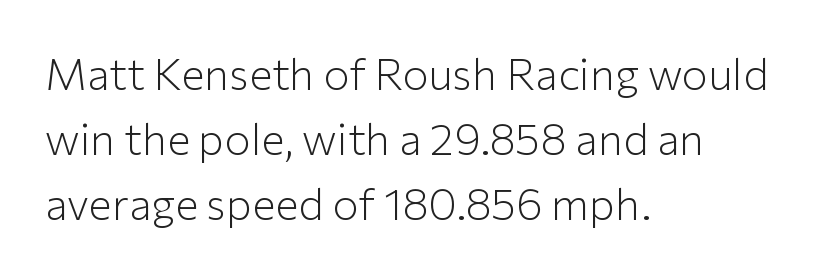
Q: Is the text bold? A: No.
Q: Is the text italic (slanted)? A: No, it is upright.
Q: Is the typeface a serif or a sans-serif typeface? A: Sans-serif.
Q: Is the text underlined? A: No.
Q: How is the paragraph aligned? A: Left-aligned.
Q: Is the spacing between letters normal or unusually wide? A: Normal.
Q: Is the spacing between lines tight, normal or loose? A: Normal.
Q: Width (condensed, normal, or wide)? A: Normal.
Q: Stroke contrast? A: Low.
Q: x-height? A: Medium.
Q: Monospaced? A: No.
